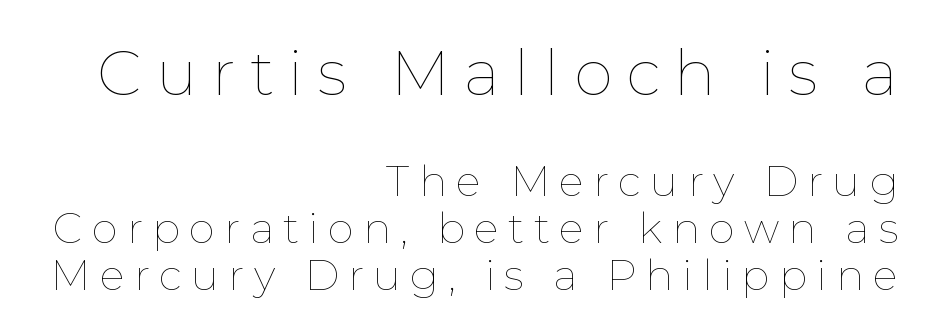
The image shows 63 px thin type, upright; set right-aligned, tight line spacing (1.12x), unusually wide letter spacing (+0.22 em), not underlined; the first (top) block is 1.5x larger; low stroke contrast and a medium x-height.
